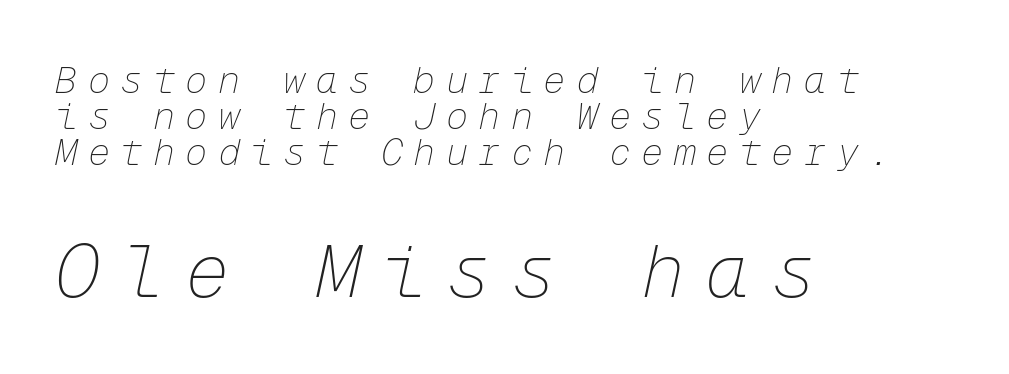
The image shows 74 px thin type, italic (leaning right), monospaced; set left-aligned, tight line spacing (0.97x), unusually wide letter spacing (+0.28 em), not underlined; the second (bottom) block is 2.0x larger; low stroke contrast and a medium x-height.
